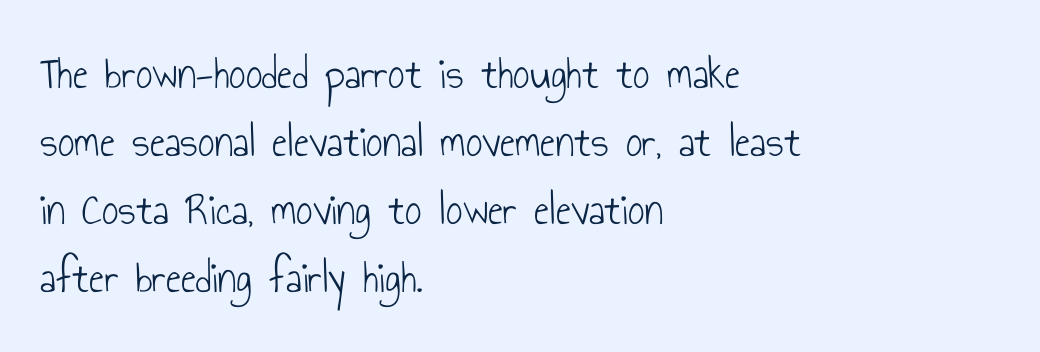
The gaps between neighbouring characters are ordinary and unremarkable. The ragged edge is on the right, which tells us the setting is flush left. Each stroke keeps to a modest, everyday thickness or less. The passage shown is typeset with a sans-serif family.
